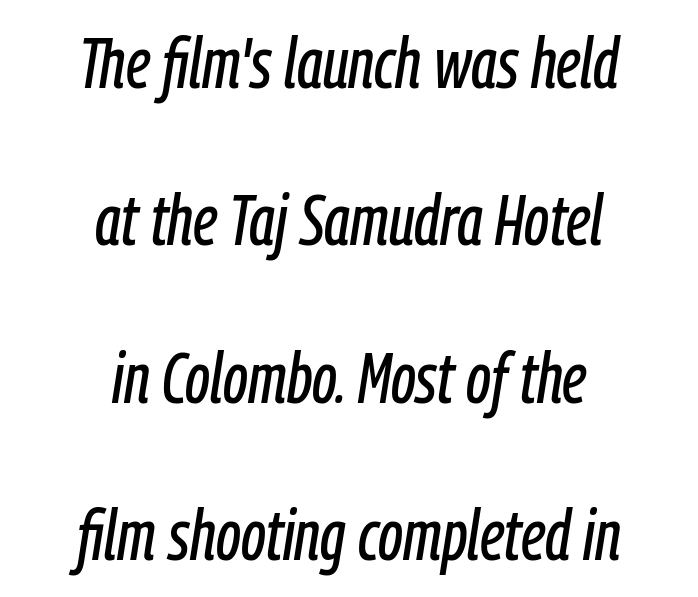
{"italic": "yes", "lean": "right", "slant_degrees": 9, "width": "condensed", "stroke_contrast": "low", "x_height": "medium", "monospaced": "no", "underline": "no", "align": "center", "line_spacing": "loose", "line_spacing_ratio": 2.25, "letter_spacing": "normal", "letter_spacing_em": 0.0, "glyph_px": 70}
